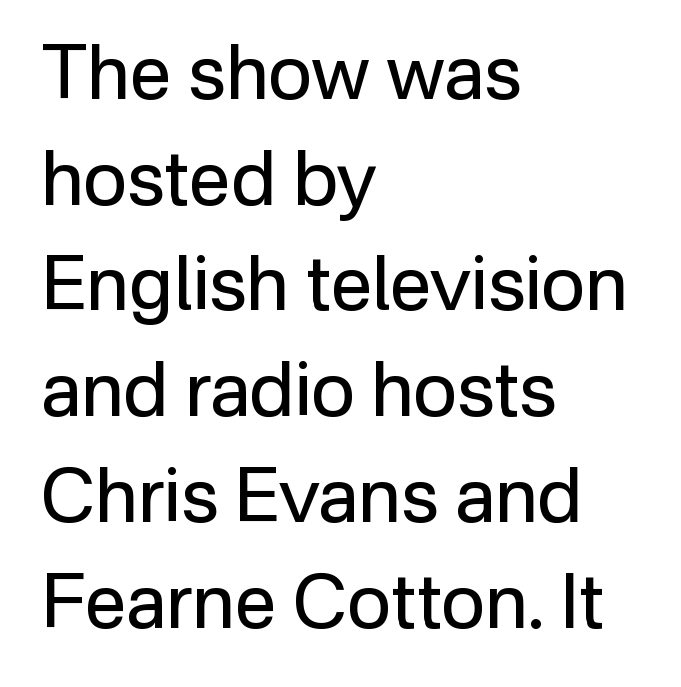
Q: Is the text bold? A: No.
Q: Is the text italic (slanted)? A: No, it is upright.
Q: Is the typeface a serif or a sans-serif typeface? A: Sans-serif.
Q: Is the text underlined? A: No.
Q: How is the paragraph aligned? A: Left-aligned.
Q: Is the spacing between letters normal or unusually wide? A: Normal.
Q: Is the spacing between lines tight, normal or loose? A: Normal.
Q: Width (condensed, normal, or wide)? A: Normal.
Q: Stroke contrast? A: Low.
Q: x-height? A: Medium.
Q: Monospaced? A: No.
